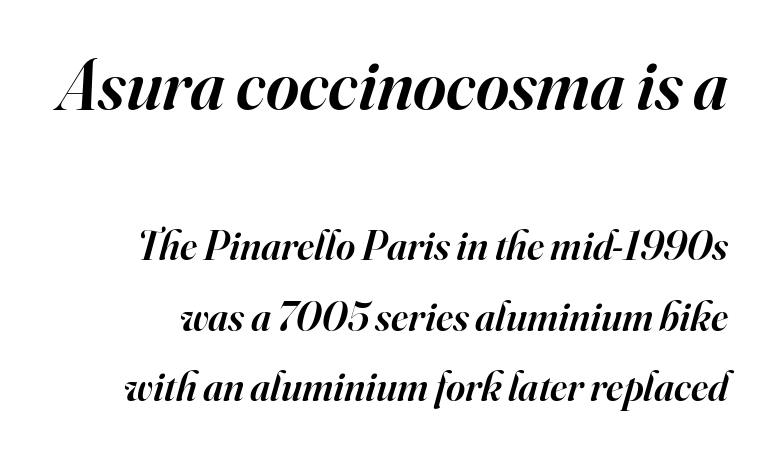
Are there feet on the stems? There are — it's a serif. The face used here appears at its bigger size in the upper chunk. Proportional: the letters do not fall into vertical columns. Rendered with sloped, italic letterforms. Weight check: semibold — heavier than regular, not quite bold. These lines keep a tight, regular rhythm from letter to letter.
